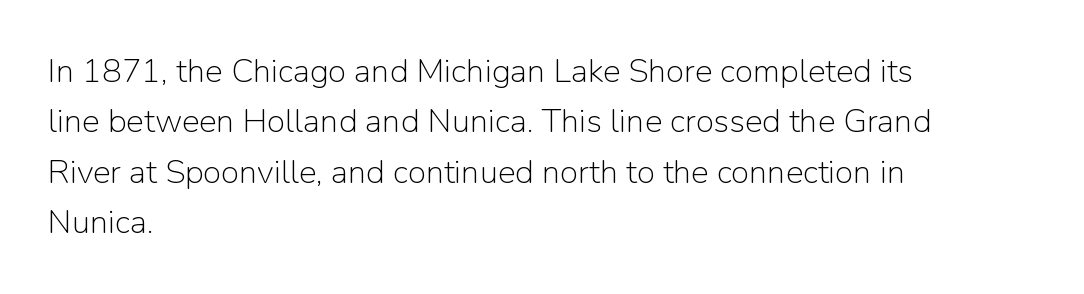
Q: Is the text bold? A: No.
Q: Is the text italic (slanted)? A: No, it is upright.
Q: Is the typeface a serif or a sans-serif typeface? A: Sans-serif.
Q: Is the text underlined? A: No.
Q: How is the paragraph aligned? A: Left-aligned.
Q: Is the spacing between letters normal or unusually wide? A: Normal.
Q: Is the spacing between lines tight, normal or loose? A: Normal.
Q: Width (condensed, normal, or wide)? A: Normal.
Q: Stroke contrast? A: Low.
Q: x-height? A: Medium.
Q: Monospaced? A: No.
